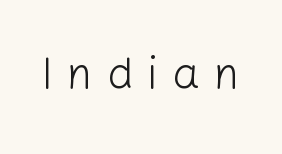
The image shows 44 px light sans-serif type, upright; set unusually wide letter spacing (+0.32 em), not underlined; low stroke contrast and a medium x-height.
